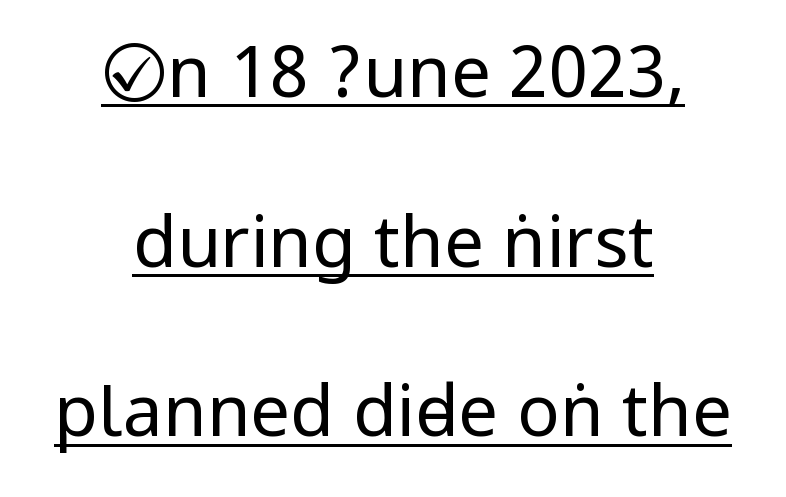
Vertical stems look standard width or narrower in stroke. Characters follow at the spacing the type designer built in. Emphasis is given by a line drawn under the lettering. The space between consecutive lines is lavish. Characters remain perfectly vertical along every line. Letterform terminals end flat and unadorned throughout the passage.
